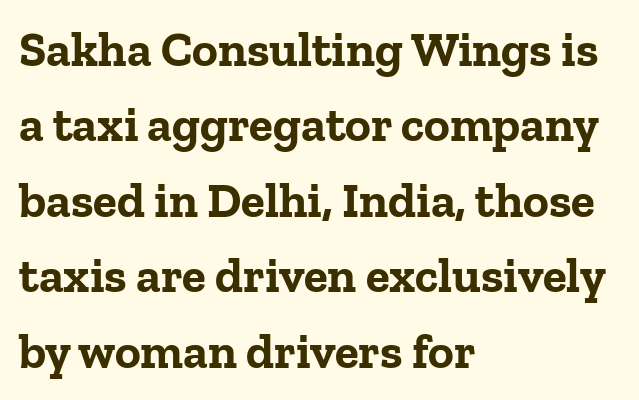
{"serif": "yes", "italic": "no", "bold": "yes", "weight": "bold", "width": "normal", "stroke_contrast": "low", "x_height": "medium", "monospaced": "no", "underline": "no", "align": "left", "line_spacing": "normal", "line_spacing_ratio": 1.54, "letter_spacing": "normal", "letter_spacing_em": 0.0, "glyph_px": 49}
